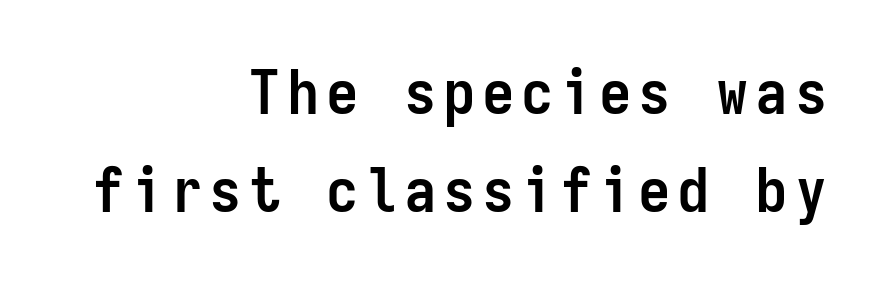
Q: Is the text bold? A: Yes.
Q: Is the text italic (slanted)? A: No, it is upright.
Q: Is the typeface a serif or a sans-serif typeface? A: Sans-serif.
Q: Is the text underlined? A: No.
Q: How is the paragraph aligned? A: Right-aligned.
Q: Is the spacing between lines tight, normal or loose? A: Normal.
Q: Width (condensed, normal, or wide)? A: Condensed.
Q: Stroke contrast? A: Low.
Q: x-height? A: Medium.
Q: Monospaced? A: Yes.
